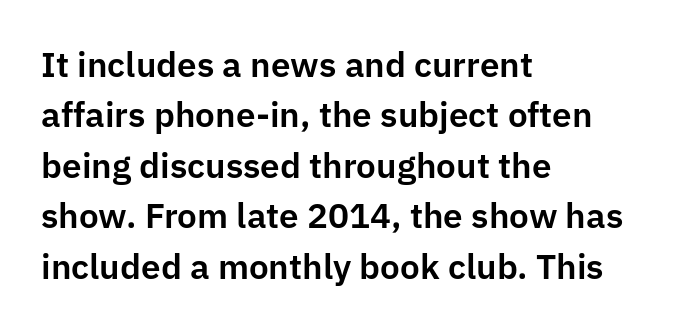
Q: Is the text italic (slanted)? A: No, it is upright.
Q: Is the typeface a serif or a sans-serif typeface? A: Sans-serif.
Q: Is the text underlined? A: No.
Q: How is the paragraph aligned? A: Left-aligned.
Q: Is the spacing between letters normal or unusually wide? A: Normal.
Q: Is the spacing between lines tight, normal or loose? A: Normal.
Q: Width (condensed, normal, or wide)? A: Normal.
Q: Stroke contrast? A: Low.
Q: x-height? A: Medium.
Q: Monospaced? A: No.
